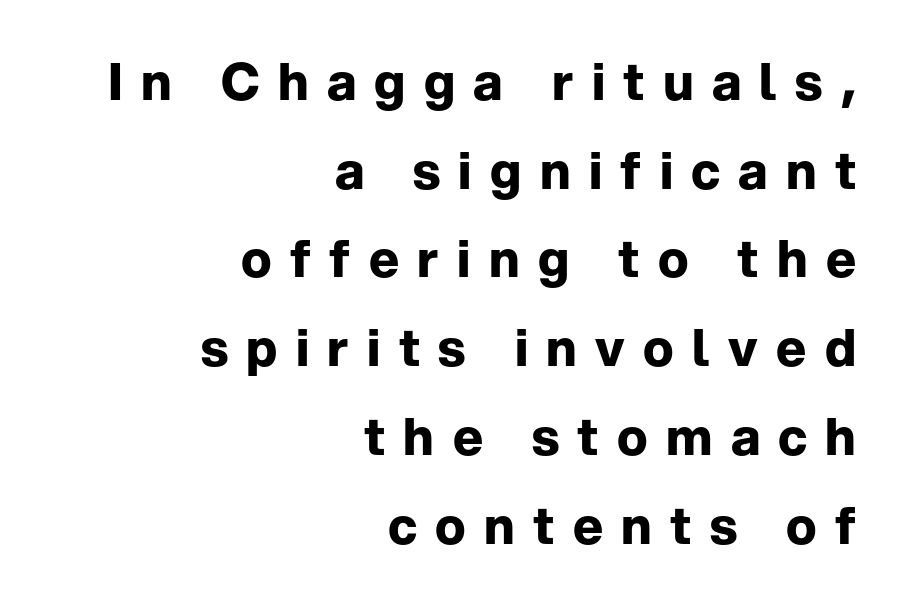
{"serif": "no", "italic": "no", "bold": "yes", "weight": "bold", "width": "normal", "stroke_contrast": "low", "x_height": "medium", "monospaced": "no", "underline": "no", "align": "right", "line_spacing_ratio": 1.74, "letter_spacing": "wide", "letter_spacing_em": 0.36, "glyph_px": 51}
